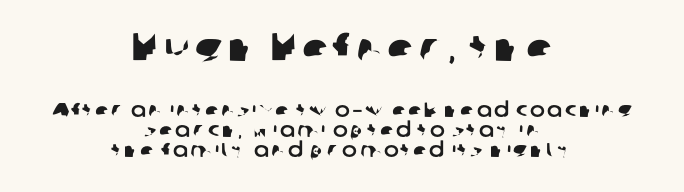
{"serif": "no", "width": "normal", "stroke_contrast": "low", "x_height": "medium", "monospaced": "no", "underline": "no", "align": "center", "line_spacing": "tight", "line_spacing_ratio": 1.01, "larger_block": "first", "size_ratio": 1.95, "glyph_px": 39}
